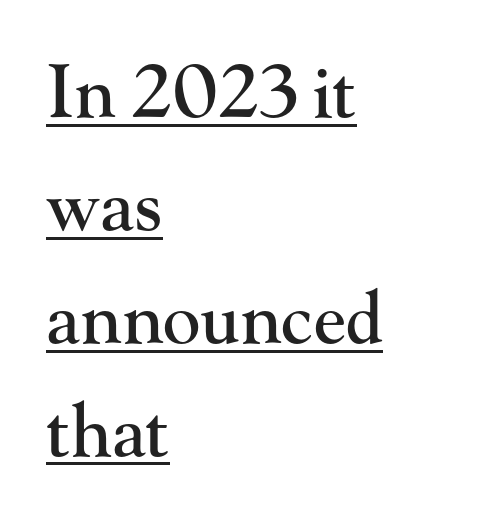
{"serif": "yes", "italic": "no", "width": "normal", "stroke_contrast": "high", "x_height": "small", "monospaced": "no", "underline": "yes", "align": "left", "line_spacing": "normal", "line_spacing_ratio": 1.59, "letter_spacing": "normal", "letter_spacing_em": 0.0, "glyph_px": 71}
